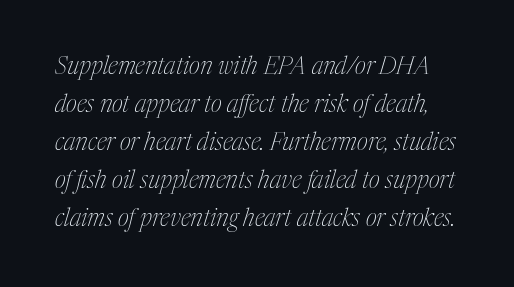
Q: Is the text bold? A: No.
Q: Is the text italic (slanted)? A: Yes, it leans right by about 17 degrees.
Q: Is the text underlined? A: No.
Q: Is the spacing between letters normal or unusually wide? A: Normal.
Q: Is the spacing between lines tight, normal or loose? A: Normal.
